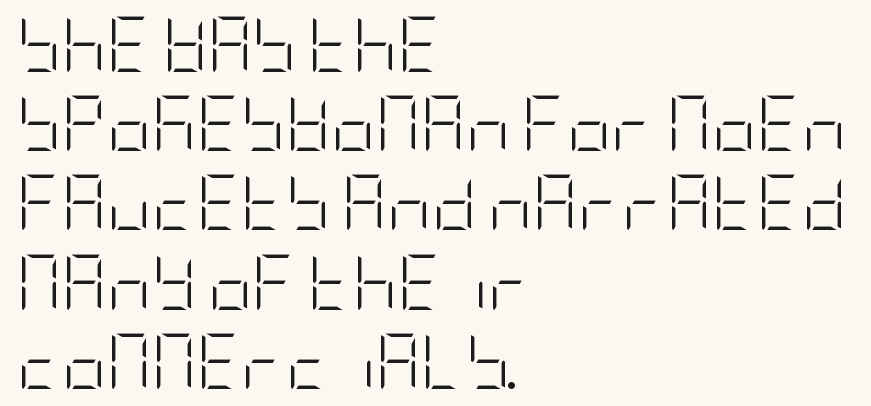
You can tell from the bare stems that sans-serif type was used. Quick note: underline off. Horizontally, the lines are justified to the leading edge only. Is the stroke heavy? The answer is a plain regular-or-lighter. Honestly, the letter spacing is just normal — you wouldn't notice it. A typesetter would call this leading conventional body-copy spacing.
